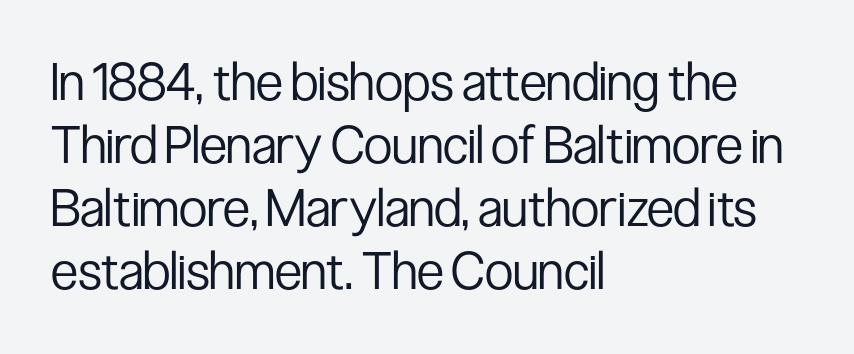
Q: Is the text bold? A: No.
Q: Is the text italic (slanted)? A: No, it is upright.
Q: Is the typeface a serif or a sans-serif typeface? A: Sans-serif.
Q: Is the text underlined? A: No.
Q: How is the paragraph aligned? A: Left-aligned.
Q: Is the spacing between letters normal or unusually wide? A: Normal.
Q: Width (condensed, normal, or wide)? A: Condensed.
Q: Stroke contrast? A: Low.
Q: x-height? A: Medium.
Q: Monospaced? A: No.
